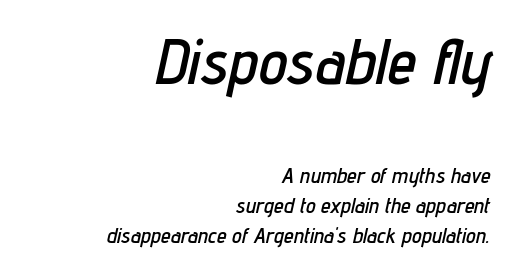
Evenly set lines give the paragraph a standard silhouette. What stands out about the letter spacing? Nothing — it is the standard amount. Underline: absent. A typesetter would call this proportional, since set widths differ per character. Look at the glyph heights: the upper group is clearly the bigger setting.
